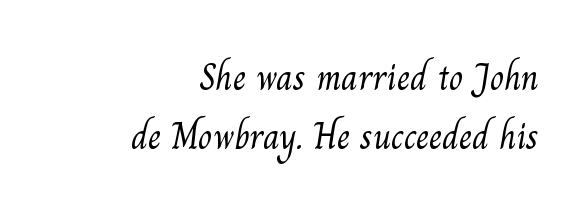
{"serif": "yes", "bold": "no", "weight": "light", "width": "normal", "stroke_contrast": "medium", "x_height": "small", "monospaced": "no", "underline": "no", "align": "right", "line_spacing": "normal", "line_spacing_ratio": 1.6, "letter_spacing": "normal", "letter_spacing_em": 0.0, "glyph_px": 37}
